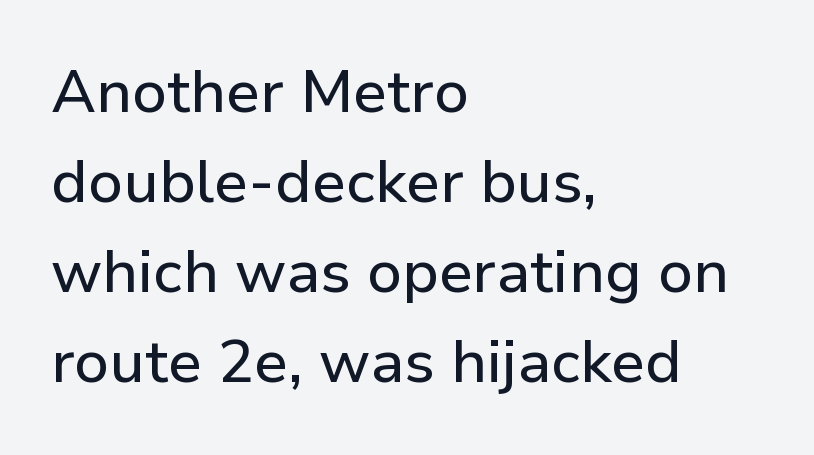
Q: Is the text italic (slanted)? A: No, it is upright.
Q: Is the typeface a serif or a sans-serif typeface? A: Sans-serif.
Q: Is the text underlined? A: No.
Q: How is the paragraph aligned? A: Left-aligned.
Q: Is the spacing between letters normal or unusually wide? A: Normal.
Q: Is the spacing between lines tight, normal or loose? A: Normal.
Q: Width (condensed, normal, or wide)? A: Normal.
Q: Stroke contrast? A: Low.
Q: x-height? A: Medium.
Q: Monospaced? A: No.
